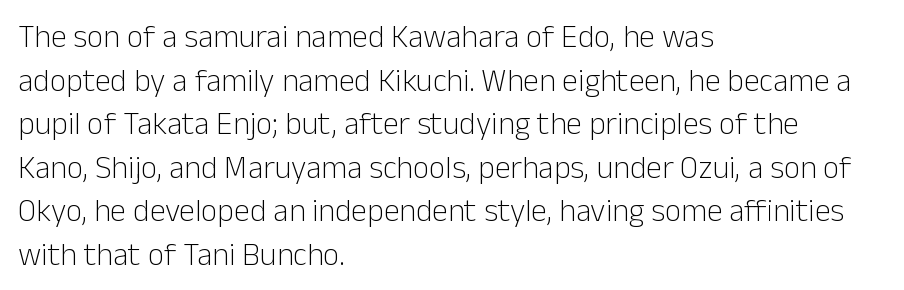
{"serif": "no", "italic": "no", "bold": "no", "weight": "light", "width": "normal", "stroke_contrast": "low", "x_height": "medium", "monospaced": "no", "underline": "no", "align": "left", "line_spacing": "normal", "line_spacing_ratio": 1.36, "letter_spacing": "normal", "letter_spacing_em": 0.0, "glyph_px": 32}
